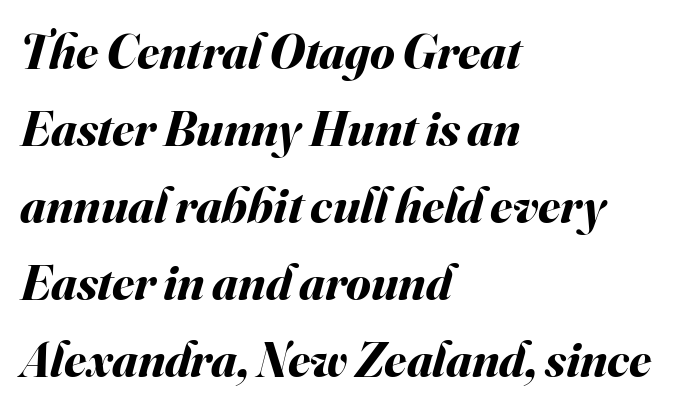
The image shows 50 px bold type, italic (leaning right); set left-aligned, normal line spacing (1.54x), normal letter spacing, not underlined; medium stroke contrast and a small x-height.
